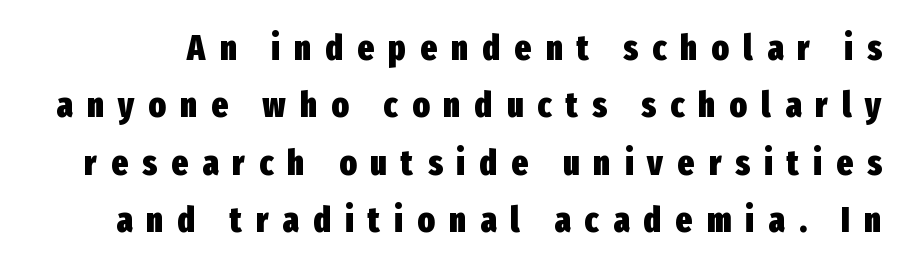
Is the type bold? Yes — the strokes are clearly thick and heavy. Unlike italic type, these characters show no tilt at all. The font family rendered here belongs to the sans-serif group. What's the leading like? Ordinary, nothing unusual. Lines of text with bare space underneath. The face used here is proportionally spaced, like ordinary book or web type.
